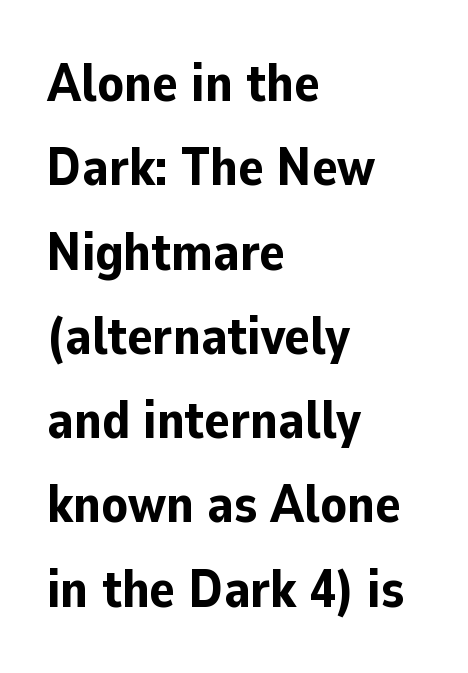
Q: Is the text bold? A: Yes.
Q: Is the text italic (slanted)? A: No, it is upright.
Q: Is the typeface a serif or a sans-serif typeface? A: Sans-serif.
Q: Is the text underlined? A: No.
Q: How is the paragraph aligned? A: Left-aligned.
Q: Is the spacing between letters normal or unusually wide? A: Normal.
Q: Is the spacing between lines tight, normal or loose? A: Normal.
Q: Width (condensed, normal, or wide)? A: Normal.
Q: Stroke contrast? A: Low.
Q: x-height? A: Medium.
Q: Monospaced? A: No.
